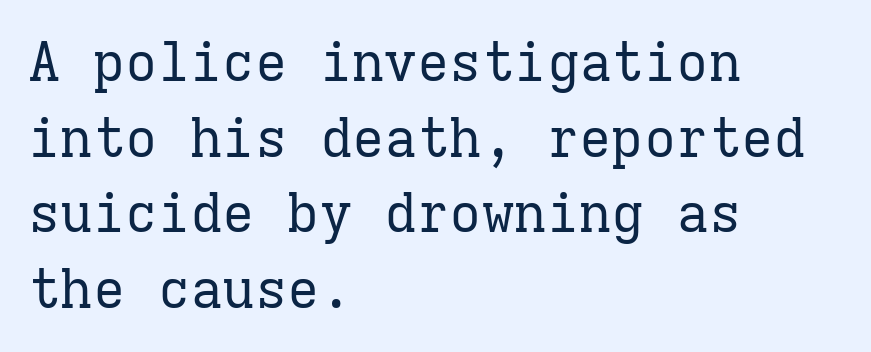
Q: Is the text bold? A: No.
Q: Is the text italic (slanted)? A: No, it is upright.
Q: Is the typeface a serif or a sans-serif typeface? A: Serif.
Q: Is the text underlined? A: No.
Q: How is the paragraph aligned? A: Left-aligned.
Q: Is the spacing between letters normal or unusually wide? A: Normal.
Q: Is the spacing between lines tight, normal or loose? A: Normal.
Q: Width (condensed, normal, or wide)? A: Normal.
Q: Stroke contrast? A: Low.
Q: x-height? A: Medium.
Q: Monospaced? A: Yes.
